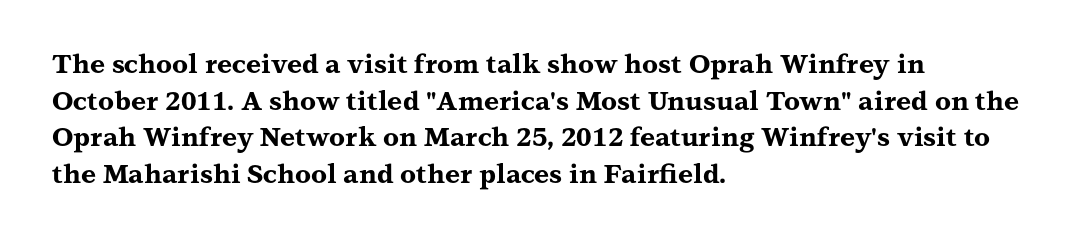
Caption: multi-line text, flush left, ragged right. Look at the tracking — it's just the regular setting, nothing added. Upright lettering throughout. The passage shown is emphatically bold. The passage shown is not underscored anywhere.
